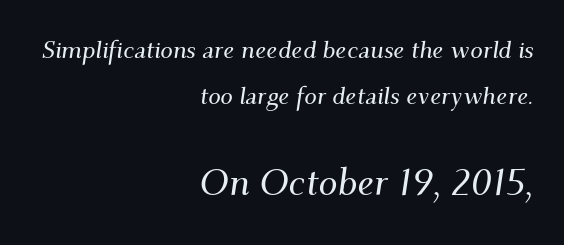
{"serif": "yes", "italic": "yes", "lean": "right", "slant_degrees": 9, "width": "normal", "stroke_contrast": "medium", "x_height": "small", "monospaced": "no", "underline": "no", "align": "right", "line_spacing_ratio": 1.86, "letter_spacing": "normal", "letter_spacing_em": 0.0, "larger_block": "second", "size_ratio": 1.52, "glyph_px": 38}
